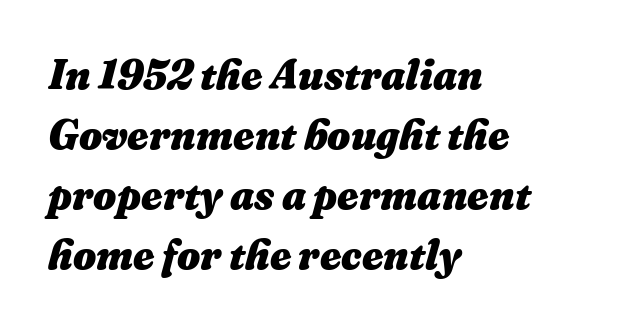
Q: Is the text bold? A: Yes.
Q: Is the text italic (slanted)? A: Yes, it leans right by about 16 degrees.
Q: Is the text underlined? A: No.
Q: How is the paragraph aligned? A: Left-aligned.
Q: Is the spacing between letters normal or unusually wide? A: Normal.
Q: Is the spacing between lines tight, normal or loose? A: Normal.
Q: Width (condensed, normal, or wide)? A: Normal.
Q: Stroke contrast? A: Medium.
Q: x-height? A: Medium.
Q: Monospaced? A: No.
